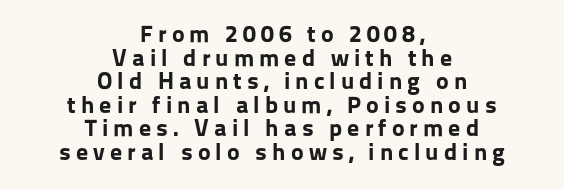
{"italic": "no", "bold": "yes", "underline": "no", "align": "center", "line_spacing": "tight", "line_spacing_ratio": 0.98, "letter_spacing": "wide", "letter_spacing_em": 0.21, "glyph_px": 24}
